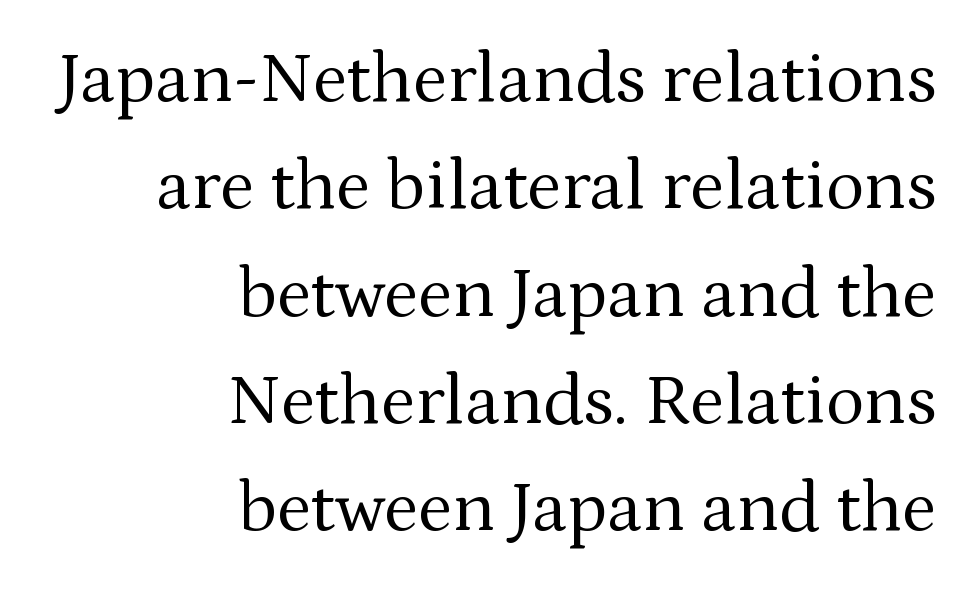
The image shows 72 px regular-weight serif type, upright; set right-aligned, normal line spacing (1.49x), normal letter spacing, not underlined; medium stroke contrast and a medium x-height.
